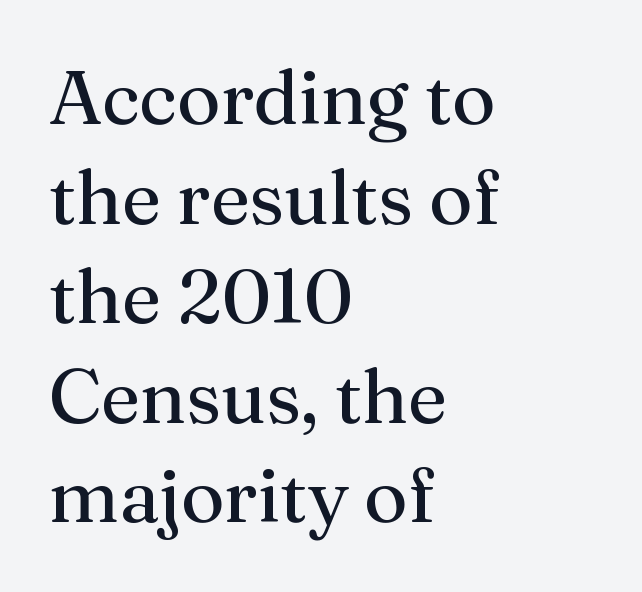
The image shows 76 px regular-weight serif type, upright; set left-aligned, normal line spacing (1.31x), normal letter spacing, not underlined; medium stroke contrast and a medium x-height.
